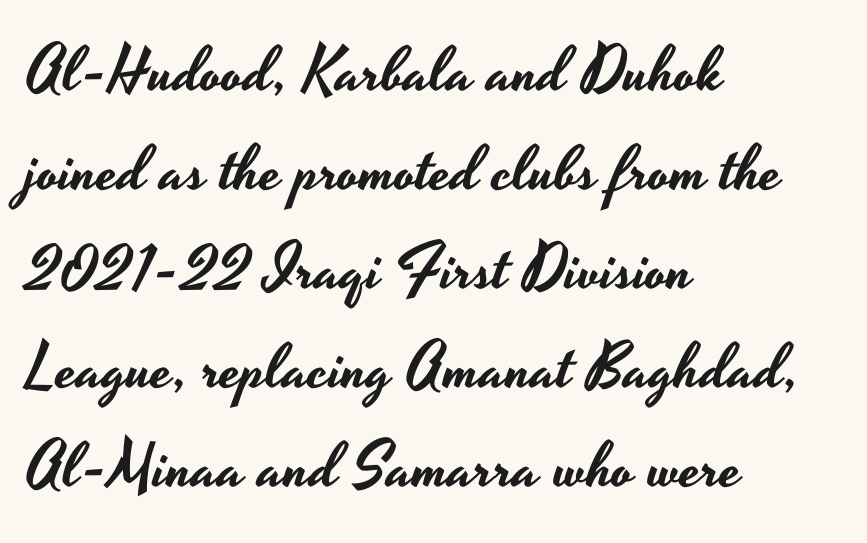
Q: Is the text italic (slanted)? A: Yes.
Q: Is the typeface a serif or a sans-serif typeface? A: Sans-serif.
Q: Is the text underlined? A: No.
Q: How is the paragraph aligned? A: Left-aligned.
Q: Is the spacing between letters normal or unusually wide? A: Normal.
Q: Is the spacing between lines tight, normal or loose? A: Normal.
Q: Width (condensed, normal, or wide)? A: Wide.
Q: Stroke contrast? A: Low.
Q: x-height? A: Small.
Q: Monospaced? A: No.
